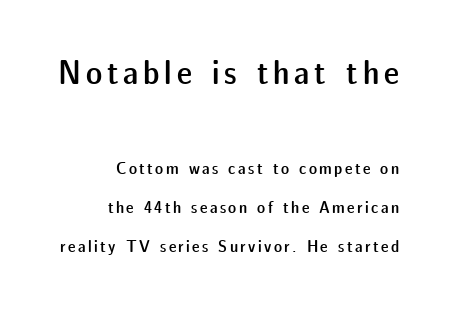
In terms of posture, this sample is upright. Does the weight exceed regular? Yes, but only to semibold. Size hierarchy here favors the leading block over the trailing one. The letters advance in unequal steps, a hallmark of proportional type. Note: no serifs on the glyphs. Horizontal alignment here is rightward, an uncommon choice for prose.
